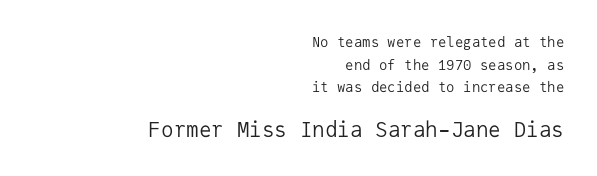
The image shows 21 px text type, upright; set right-aligned, normal line spacing (1.61x), normal letter spacing, not underlined; the second (bottom) block is 1.5x larger.
